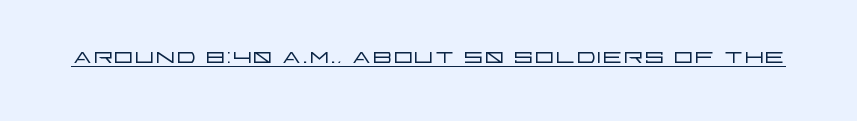
Q: Is the text bold? A: No.
Q: Is the text italic (slanted)? A: No, it is upright.
Q: Is the typeface a serif or a sans-serif typeface? A: Sans-serif.
Q: Is the text underlined? A: Yes.
Q: Is the spacing between letters normal or unusually wide? A: Normal.
Q: Width (condensed, normal, or wide)? A: Wide.
Q: Stroke contrast? A: Low.
Q: x-height? A: Large.
Q: Monospaced? A: No.
